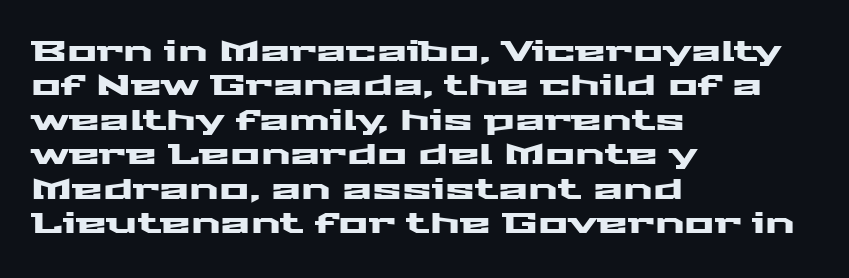
{"serif": "no", "italic": "no", "width": "wide", "stroke_contrast": "medium", "x_height": "medium", "monospaced": "no", "underline": "no", "align": "left", "line_spacing_ratio": 1.23, "letter_spacing": "normal", "letter_spacing_em": 0.0, "glyph_px": 28}
